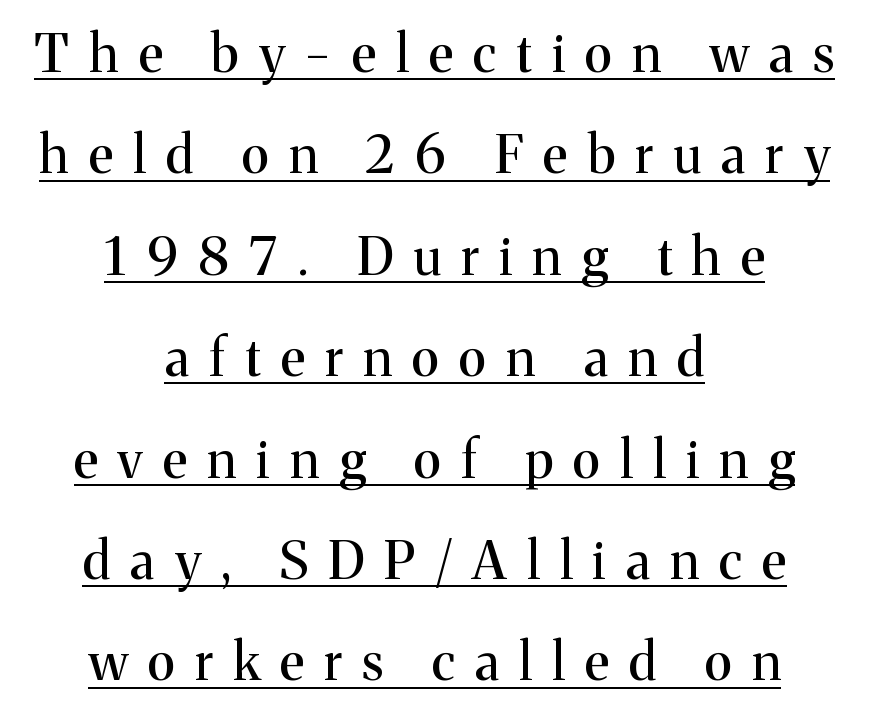
{"serif": "yes", "italic": "no", "width": "normal", "stroke_contrast": "medium", "x_height": "medium", "monospaced": "no", "underline": "yes", "align": "center", "line_spacing": "loose", "line_spacing_ratio": 1.95, "letter_spacing": "wide", "letter_spacing_em": 0.39, "glyph_px": 52}
